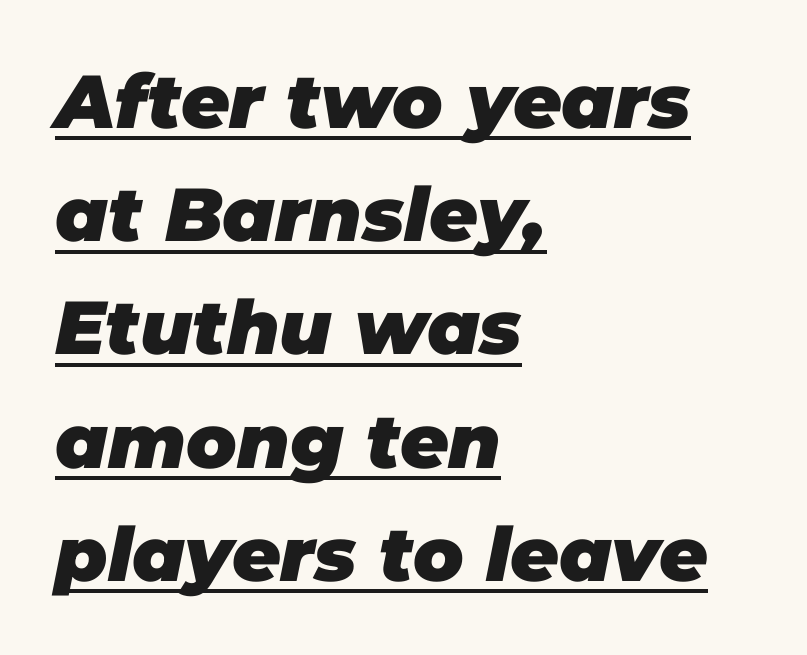
Q: Is the text bold? A: Yes.
Q: Is the text italic (slanted)? A: Yes, it leans right by about 11 degrees.
Q: Is the text underlined? A: Yes.
Q: How is the paragraph aligned? A: Left-aligned.
Q: Is the spacing between letters normal or unusually wide? A: Normal.
Q: Is the spacing between lines tight, normal or loose? A: Normal.
Q: Width (condensed, normal, or wide)? A: Normal.
Q: Stroke contrast? A: Low.
Q: x-height? A: Large.
Q: Monospaced? A: No.
